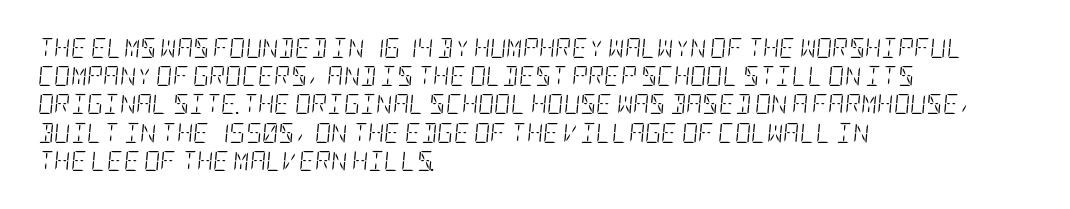
Q: Is the text bold? A: No.
Q: Is the text italic (slanted)? A: Yes, it leans right by about 5 degrees.
Q: Is the text underlined? A: No.
Q: How is the paragraph aligned? A: Left-aligned.
Q: Is the spacing between letters normal or unusually wide? A: Normal.
Q: Is the spacing between lines tight, normal or loose? A: Normal.
